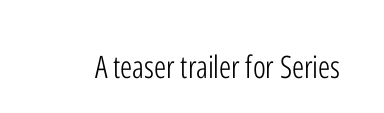
Q: Is the text bold? A: No.
Q: Is the text italic (slanted)? A: No, it is upright.
Q: Is the typeface a serif or a sans-serif typeface? A: Sans-serif.
Q: Is the text underlined? A: No.
Q: Is the spacing between letters normal or unusually wide? A: Normal.
Q: Width (condensed, normal, or wide)? A: Condensed.
Q: Stroke contrast? A: Low.
Q: x-height? A: Medium.
Q: Monospaced? A: No.
